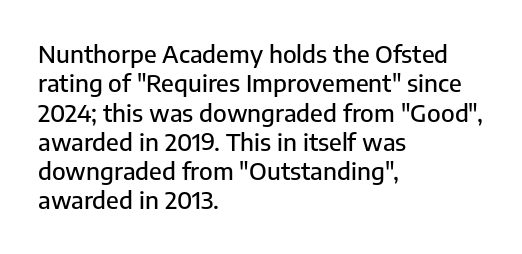
The lettering stays uniformly vertical, giving the passage a roman look. The letterforms sit shoulder to shoulder at normal distance. The setting favours the left margin, as ordinary paragraphs usually do. Decoration check: the copy has no underline.
